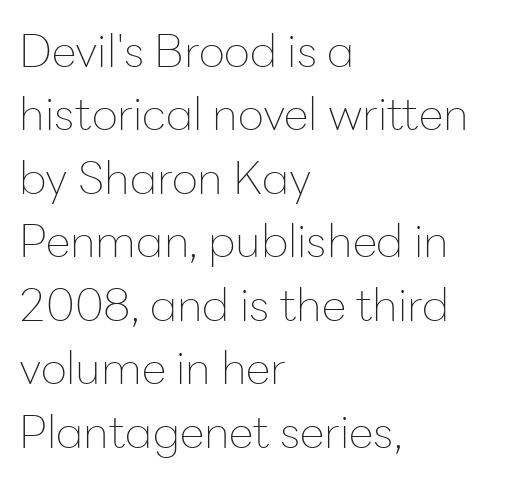
The image shows 45 px thin sans-serif type, upright; set left-aligned, normal line spacing (1.41x), normal letter spacing, not underlined; low stroke contrast and a medium x-height.
